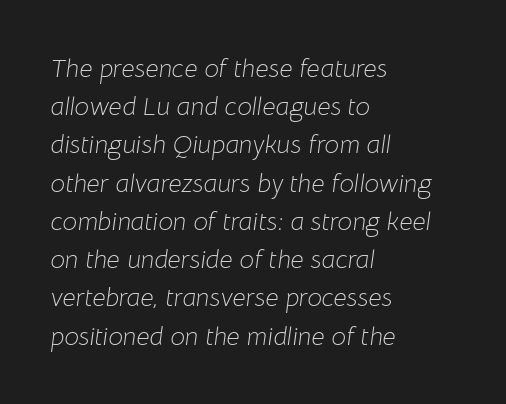
The image shows 26 px text type, italic (leaning right); set left-aligned, normal line spacing (1.47x), normal letter spacing, not underlined.
